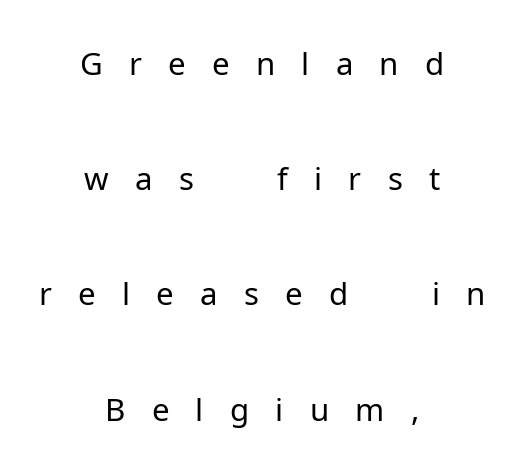
{"serif": "no", "italic": "no", "bold": "no", "weight": "light", "width": "normal", "stroke_contrast": "low", "x_height": "medium", "monospaced": "no", "underline": "no", "align": "center", "line_spacing_ratio": 1.8, "letter_spacing": "wide", "letter_spacing_em": 0.41, "glyph_px": 64}
